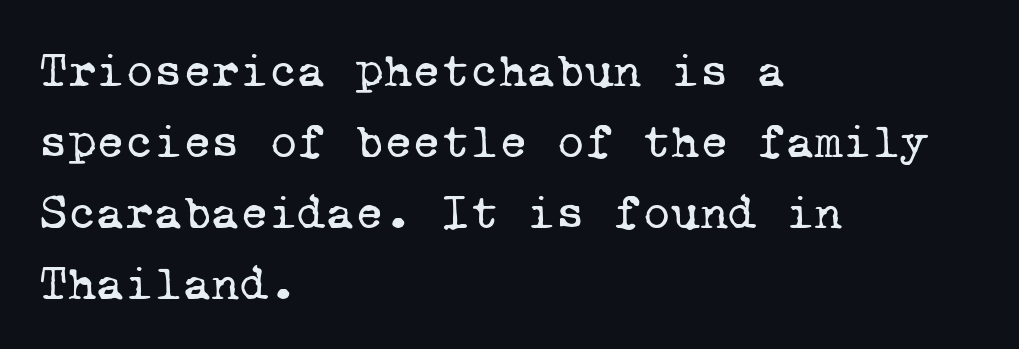
Small tapered or slab feet sit at the stroke ends, so this counts as serif. The letters march in equal steps, a hallmark of fixed-pitch type. Left-aligned paragraph, ragged on the right. The font sits on the lighter half of the weight spectrum, regular included. Glance below the letters and you will spot only blank space.
